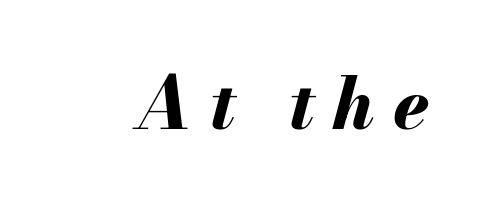
The image shows 71 px bold type, italic (leaning right); set unusually wide letter spacing (+0.25 em), not underlined; medium stroke contrast and a small x-height.
